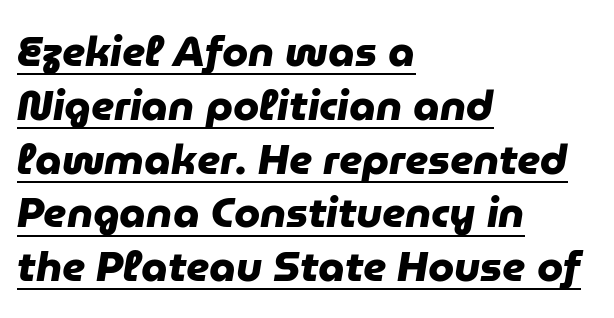
{"serif": "no", "bold": "yes", "weight": "heavy", "width": "normal", "stroke_contrast": "low", "x_height": "medium", "monospaced": "no", "underline": "yes", "align": "left", "line_spacing": "normal", "line_spacing_ratio": 1.28, "letter_spacing": "normal", "letter_spacing_em": 0.0, "glyph_px": 42}
